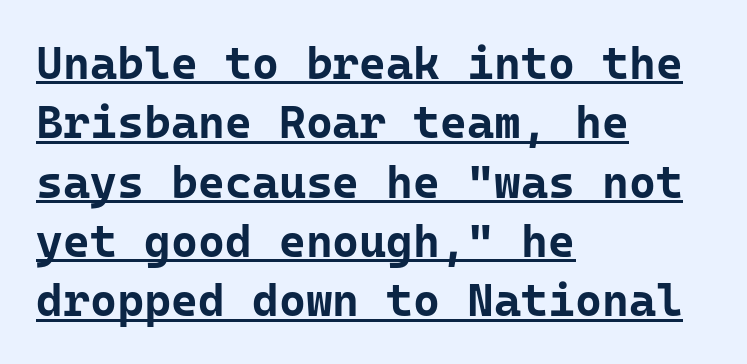
The image shows 46 px bold sans-serif type, upright, monospaced; set left-aligned, normal line spacing (1.29x), normal letter spacing, underlined; low stroke contrast and a medium x-height.
